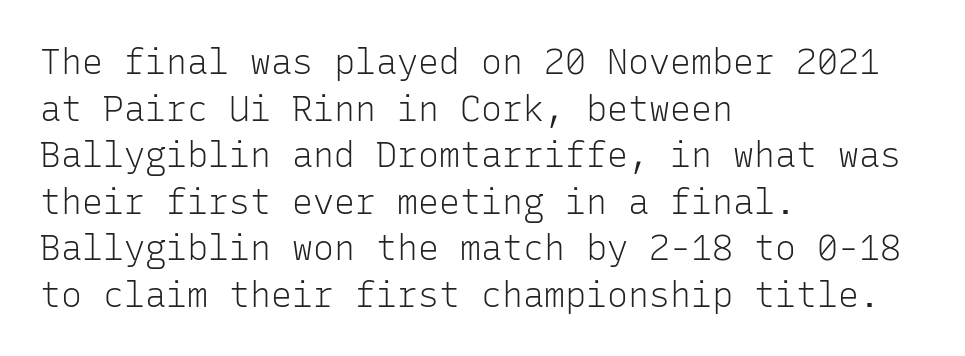
Q: Is the text bold? A: No.
Q: Is the text italic (slanted)? A: No, it is upright.
Q: Is the typeface a serif or a sans-serif typeface? A: Sans-serif.
Q: Is the text underlined? A: No.
Q: How is the paragraph aligned? A: Left-aligned.
Q: Is the spacing between letters normal or unusually wide? A: Normal.
Q: Is the spacing between lines tight, normal or loose? A: Normal.
Q: Width (condensed, normal, or wide)? A: Normal.
Q: Stroke contrast? A: Low.
Q: x-height? A: Medium.
Q: Monospaced? A: Yes.
